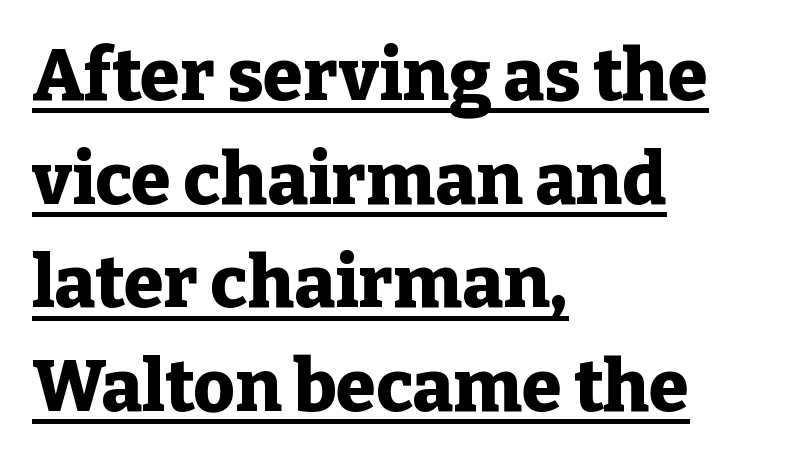
Q: Is the text bold? A: Yes.
Q: Is the text italic (slanted)? A: No, it is upright.
Q: Is the typeface a serif or a sans-serif typeface? A: Serif.
Q: Is the text underlined? A: Yes.
Q: How is the paragraph aligned? A: Left-aligned.
Q: Is the spacing between letters normal or unusually wide? A: Normal.
Q: Is the spacing between lines tight, normal or loose? A: Normal.
Q: Width (condensed, normal, or wide)? A: Normal.
Q: Stroke contrast? A: Low.
Q: x-height? A: Medium.
Q: Monospaced? A: No.
